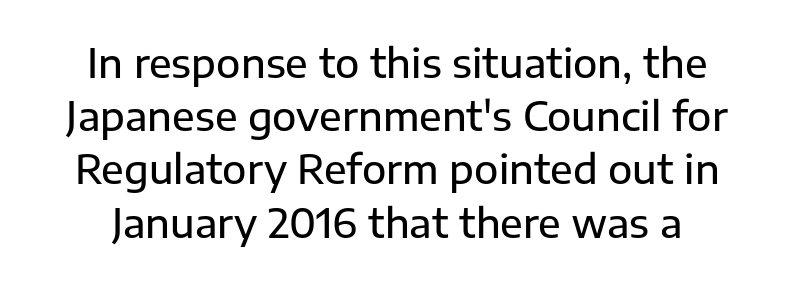
The image shows 40 px sans-serif type, upright; set normal line spacing (1.33x), normal letter spacing, not underlined; low stroke contrast and a medium x-height.
